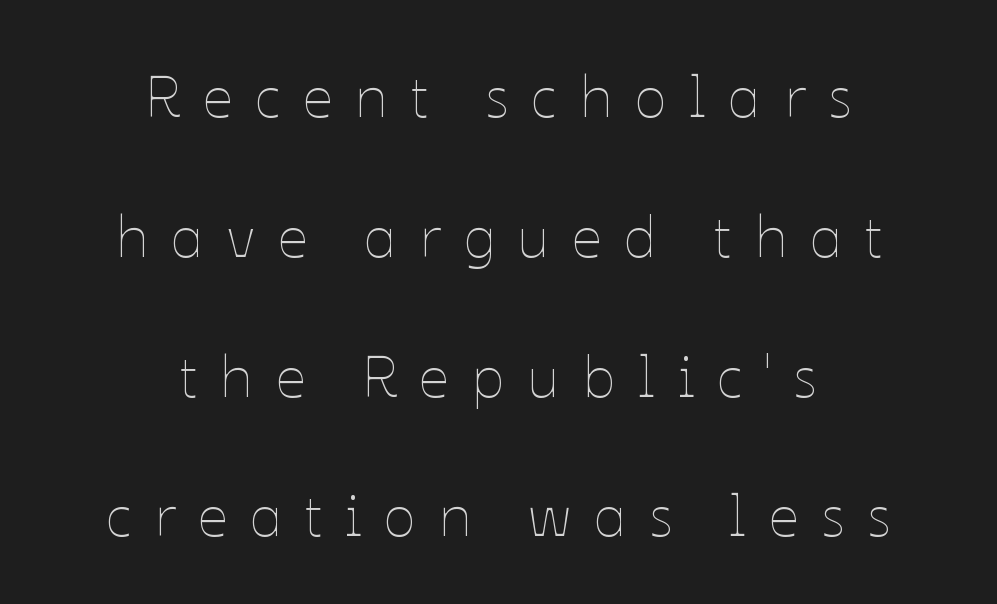
Q: Is the text bold? A: No.
Q: Is the text italic (slanted)? A: No, it is upright.
Q: Is the text underlined? A: No.
Q: How is the paragraph aligned? A: Centered.
Q: Is the spacing between letters normal or unusually wide? A: Unusually wide.
Q: Is the spacing between lines tight, normal or loose? A: Loose.
Q: Width (condensed, normal, or wide)? A: Normal.
Q: Stroke contrast? A: Low.
Q: x-height? A: Medium.
Q: Monospaced? A: No.
